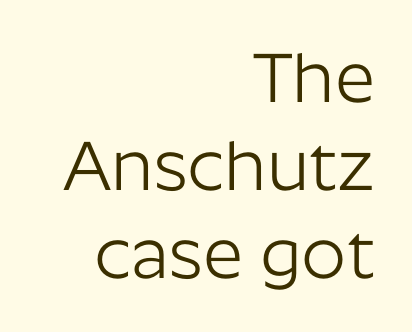
The cut favours lightness, reaching ordinary text weight at its darkest. Beneath every word, the page is bare. Does the lettering tilt? It doesn't — this is upright. These lines keep a tight, regular rhythm from letter to letter.
